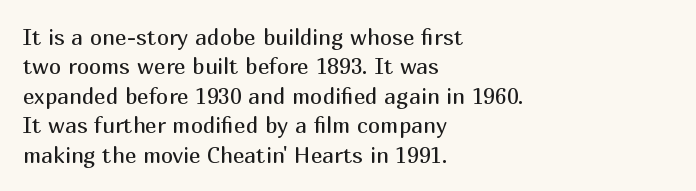
Bare-footed words on every line. Every stem runs plumb, perpendicular to the baseline. The typesetting does not lean heavy: it is not bold. Tracking value appears to be zero — textbook default spacing. The vertical gap from one line to the next is medium.
